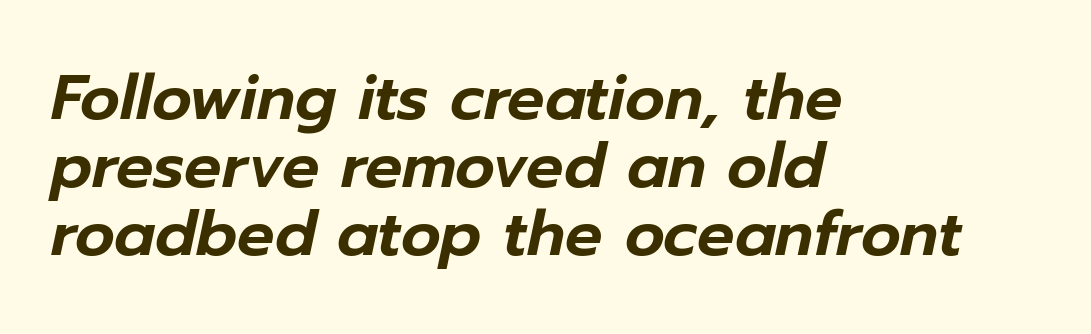
Q: Is the text italic (slanted)? A: Yes, it leans right by about 12 degrees.
Q: Is the text underlined? A: No.
Q: How is the paragraph aligned? A: Left-aligned.
Q: Is the spacing between letters normal or unusually wide? A: Normal.
Q: Is the spacing between lines tight, normal or loose? A: Tight.
Q: Width (condensed, normal, or wide)? A: Normal.
Q: Stroke contrast? A: Low.
Q: x-height? A: Medium.
Q: Monospaced? A: No.
